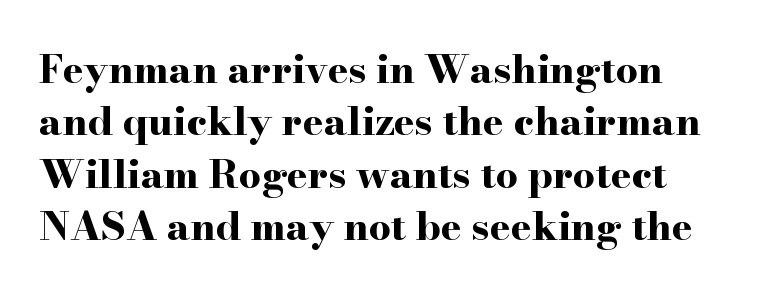
Q: Is the text bold? A: Yes.
Q: Is the text italic (slanted)? A: No, it is upright.
Q: Is the typeface a serif or a sans-serif typeface? A: Serif.
Q: Is the text underlined? A: No.
Q: How is the paragraph aligned? A: Left-aligned.
Q: Is the spacing between letters normal or unusually wide? A: Normal.
Q: Is the spacing between lines tight, normal or loose? A: Normal.
Q: Width (condensed, normal, or wide)? A: Wide.
Q: Stroke contrast? A: High.
Q: x-height? A: Small.
Q: Monospaced? A: No.
